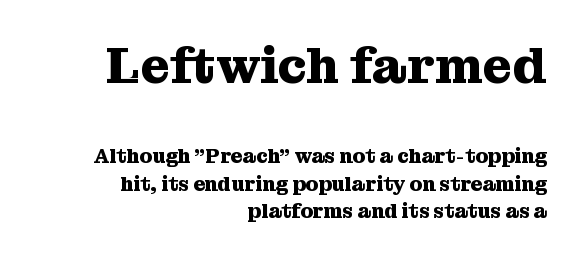
The image shows 51 px heavy serif type, upright; set right-aligned, normal line spacing (1.38x), normal letter spacing, not underlined; the first (top) block is 2.55x larger; medium stroke contrast and a medium x-height.
